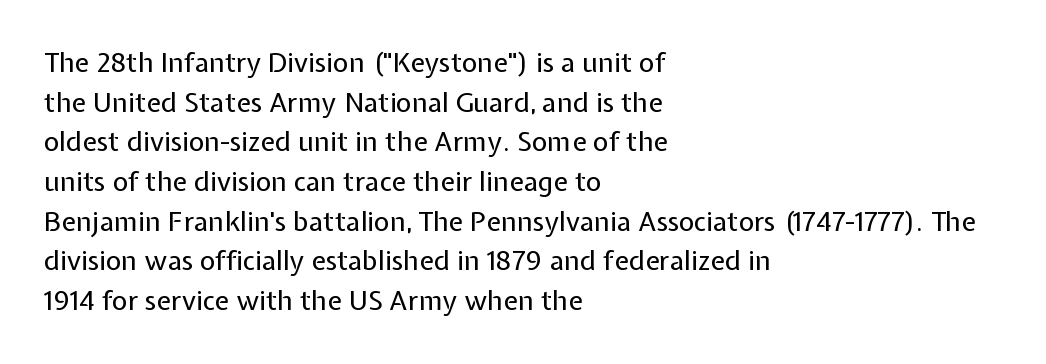
Q: Is the text bold? A: No.
Q: Is the text italic (slanted)? A: No, it is upright.
Q: Is the text underlined? A: No.
Q: How is the paragraph aligned? A: Left-aligned.
Q: Is the spacing between letters normal or unusually wide? A: Normal.
Q: Is the spacing between lines tight, normal or loose? A: Normal.
